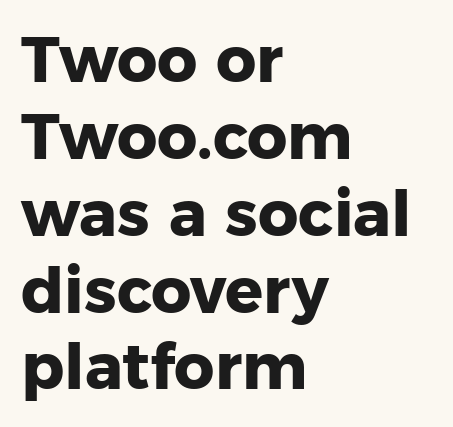
Rendered with straight, roman letterforms. Descenders hang freely into open space. Letterform terminals end flat and unadorned throughout the passage. You could call the tracking neutral — neither tight nor loose. How heavy is the stroke? Heavy — this is a bold.
